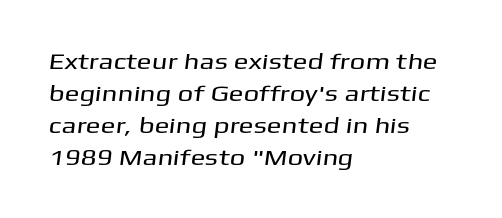
Casual observation: everything's shoved over to the left. Descenders are the only things crossing below the line. The space between consecutive lines is moderate. The letters sit at their default tracking, neither squeezed nor spread.
